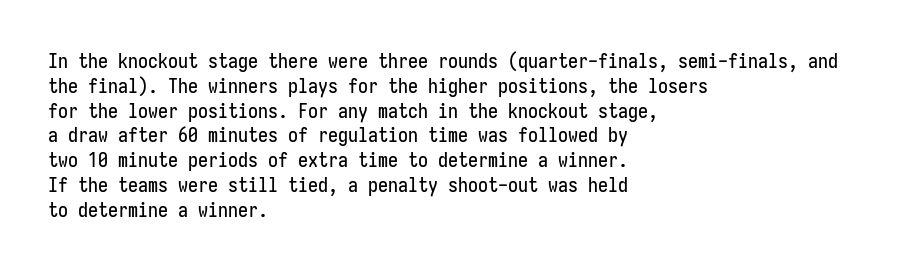
{"italic": "no", "underline": "no", "align": "left", "line_spacing_ratio": 1.24, "letter_spacing": "normal", "letter_spacing_em": 0.0, "glyph_px": 20}
